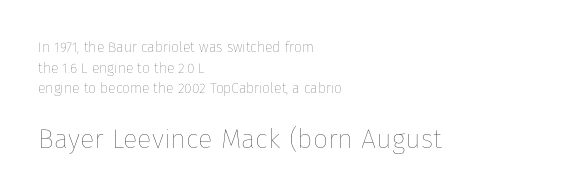
The image shows 27 px text type, upright; set left-aligned, normal line spacing (1.48x), normal letter spacing, not underlined; the second (bottom) block is 1.93x larger.
